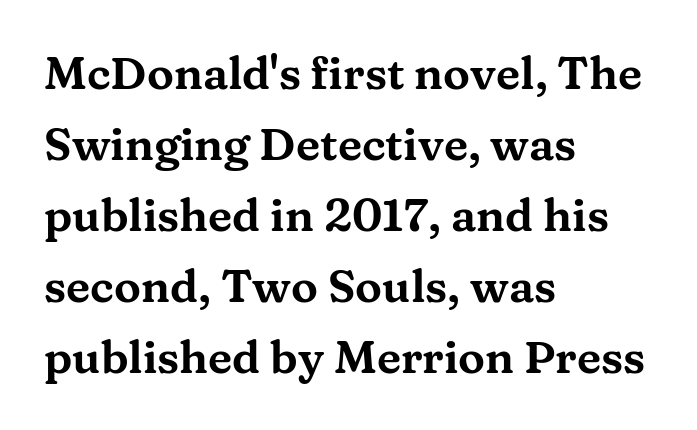
The image shows 45 px wide serif type, upright; set left-aligned, normal line spacing (1.58x), normal letter spacing, not underlined; medium stroke contrast and a medium x-height.
